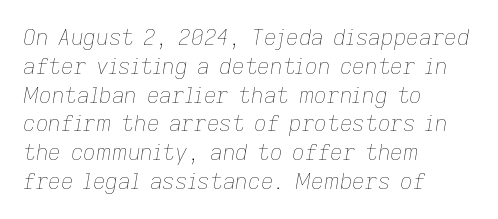
The image shows 22 px text type, italic (leaning right); set left-aligned, normal line spacing (1.31x), normal letter spacing, not underlined.
